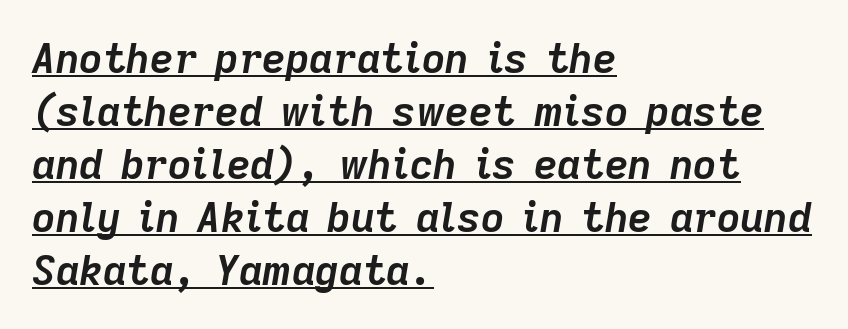
Quick note: interline space is typical. These lines are rendered in a variable-pitch font. The lettering tilts uniformly, giving the passage an italic look. What weight is shown? A full bold with thick strokes. You can see a thin bar hugging the bottom of the glyphs.
